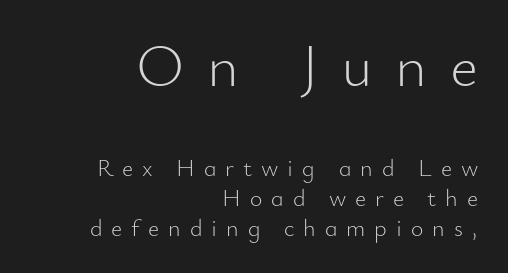
{"serif": "no", "italic": "no", "bold": "no", "weight": "light", "width": "normal", "stroke_contrast": "low", "x_height": "small", "monospaced": "no", "underline": "no", "align": "right", "line_spacing_ratio": 1.24, "letter_spacing": "wide", "letter_spacing_em": 0.37, "larger_block": "first", "size_ratio": 2.54, "glyph_px": 61}
